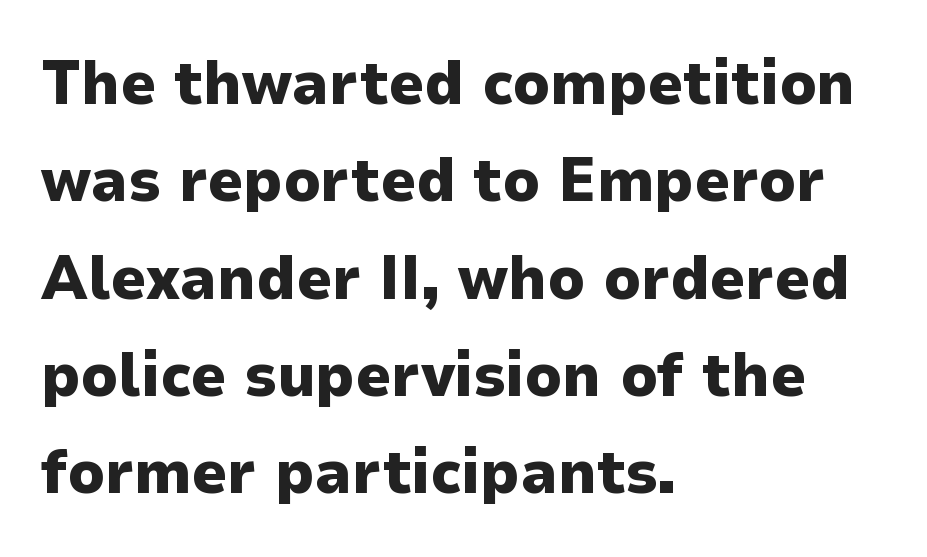
Q: Is the text bold? A: Yes.
Q: Is the text italic (slanted)? A: No, it is upright.
Q: Is the typeface a serif or a sans-serif typeface? A: Sans-serif.
Q: Is the text underlined? A: No.
Q: How is the paragraph aligned? A: Left-aligned.
Q: Is the spacing between letters normal or unusually wide? A: Normal.
Q: Is the spacing between lines tight, normal or loose? A: Normal.
Q: Width (condensed, normal, or wide)? A: Normal.
Q: Stroke contrast? A: Low.
Q: x-height? A: Medium.
Q: Monospaced? A: No.
